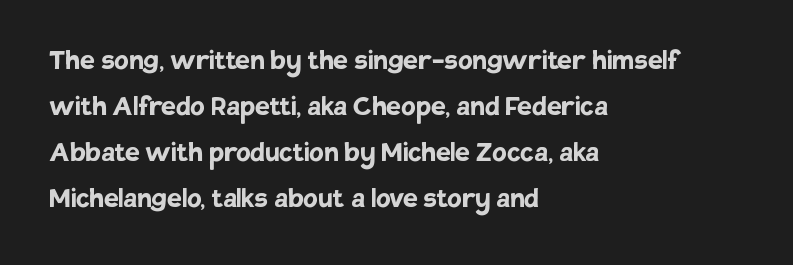
{"serif": "no", "italic": "no", "bold": "yes", "weight": "semibold", "width": "normal", "stroke_contrast": "low", "x_height": "large", "monospaced": "no", "underline": "no", "align": "left", "line_spacing": "normal", "line_spacing_ratio": 1.39, "letter_spacing": "normal", "letter_spacing_em": 0.0, "glyph_px": 33}
